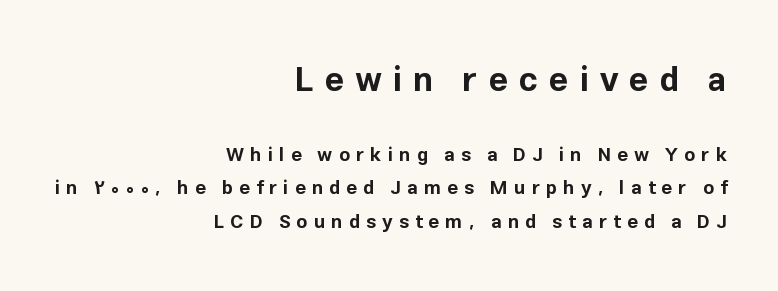
{"serif": "no", "italic": "no", "bold": "yes", "weight": "bold", "width": "normal", "stroke_contrast": "low", "x_height": "medium", "monospaced": "no", "underline": "no", "align": "right", "line_spacing_ratio": 1.76, "letter_spacing": "wide", "letter_spacing_em": 0.32, "larger_block": "first", "size_ratio": 1.79, "glyph_px": 34}
